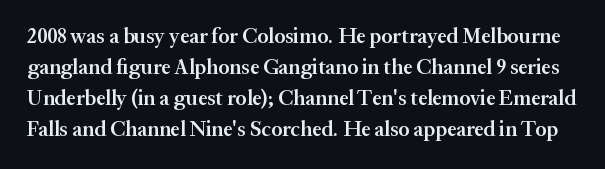
{"italic": "no", "bold": "semi", "underline": "no", "line_spacing": "normal", "line_spacing_ratio": 1.47, "letter_spacing": "normal", "letter_spacing_em": 0.0, "glyph_px": 21}
